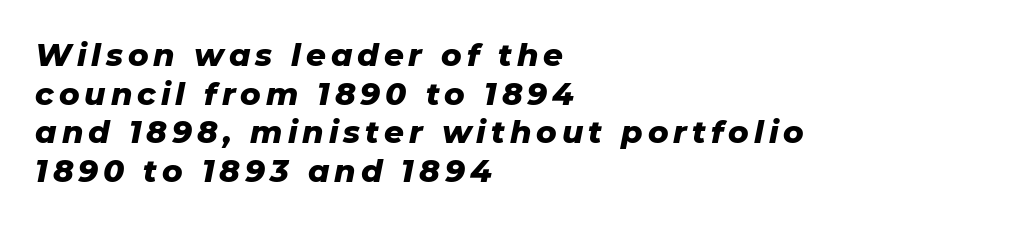
The image shows 31 px heavy type, italic (leaning right); set left-aligned, normal line spacing (1.25x), not underlined; low stroke contrast and a medium x-height.
